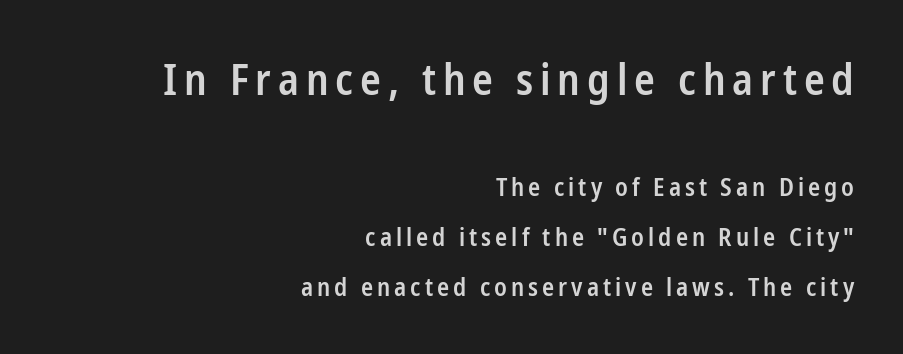
{"serif": "no", "italic": "no", "bold": "semi", "weight": "semibold", "width": "condensed", "stroke_contrast": "low", "x_height": "medium", "monospaced": "no", "underline": "no", "align": "right", "line_spacing": "loose", "line_spacing_ratio": 2.0, "larger_block": "first", "size_ratio": 1.72, "glyph_px": 43}
